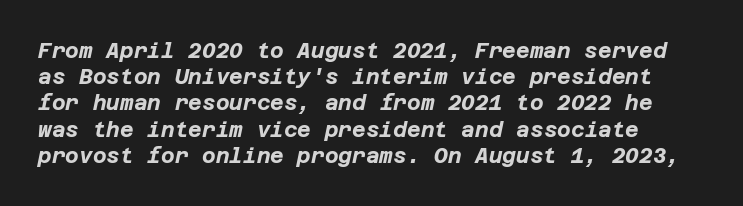
Q: Is the text bold? A: Yes.
Q: Is the text italic (slanted)? A: Yes, it leans right by about 12 degrees.
Q: Is the text underlined? A: No.
Q: Is the spacing between letters normal or unusually wide? A: Normal.
Q: Is the spacing between lines tight, normal or loose? A: Normal.
